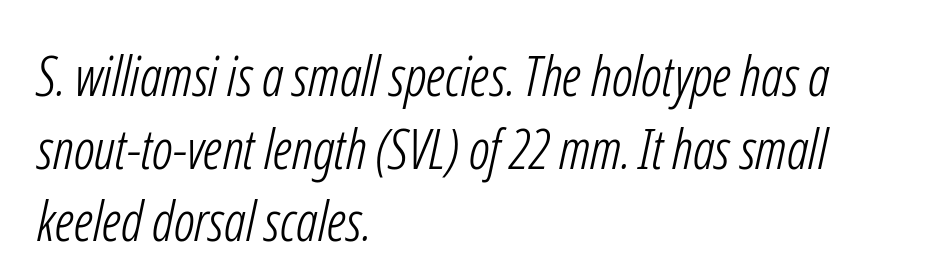
The letterforms sit at book weight or below. The rendering keeps characters at their native spacing. This is sans-serif lettering, the kind often seen on screens and signage. Whoever set this chose a conventional vertical rhythm.
